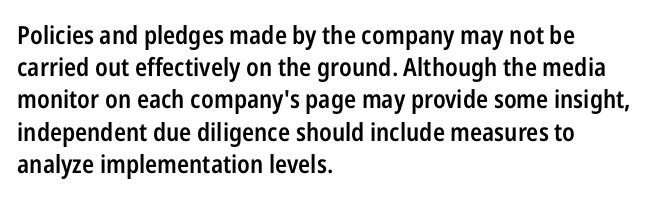
Q: Is the text bold? A: Semi-bold.
Q: Is the text italic (slanted)? A: No, it is upright.
Q: Is the text underlined? A: No.
Q: How is the paragraph aligned? A: Left-aligned.
Q: Is the spacing between letters normal or unusually wide? A: Normal.
Q: Is the spacing between lines tight, normal or loose? A: Normal.
